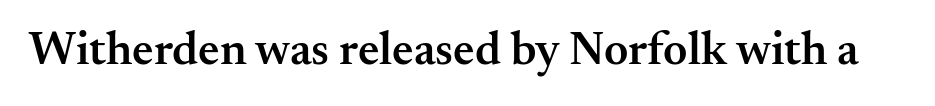
Q: Is the text bold? A: Semi-bold.
Q: Is the text italic (slanted)? A: No, it is upright.
Q: Is the typeface a serif or a sans-serif typeface? A: Serif.
Q: Is the text underlined? A: No.
Q: Is the spacing between letters normal or unusually wide? A: Normal.
Q: Width (condensed, normal, or wide)? A: Normal.
Q: Stroke contrast? A: Medium.
Q: x-height? A: Small.
Q: Monospaced? A: No.
